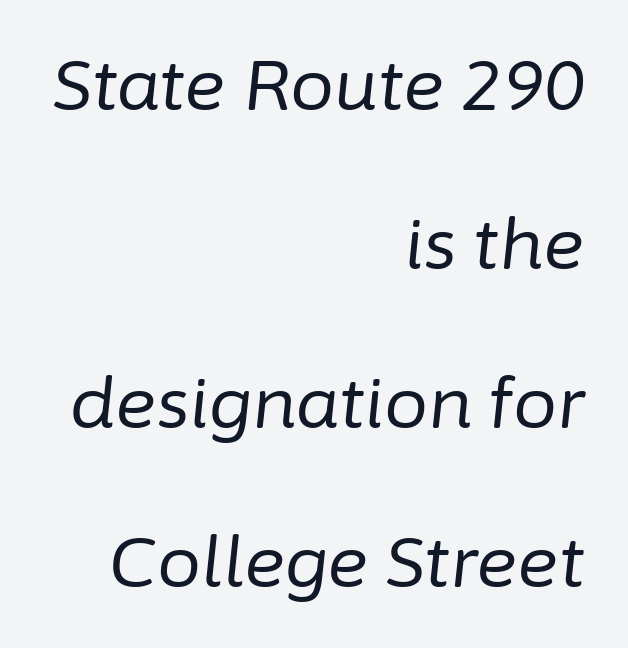
The image shows 70 px regular-weight type, italic (leaning right); set right-aligned, loose line spacing (2.27x), normal letter spacing, not underlined; low stroke contrast and a medium x-height.
